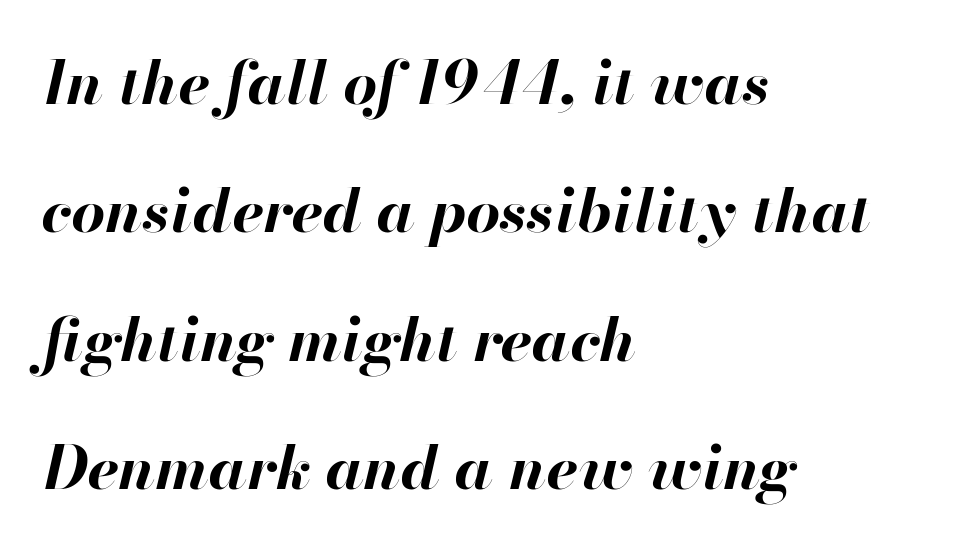
Q: Is the text bold? A: Yes.
Q: Is the text italic (slanted)? A: Yes, it leans right by about 13 degrees.
Q: Is the text underlined? A: No.
Q: How is the paragraph aligned? A: Left-aligned.
Q: Is the spacing between letters normal or unusually wide? A: Normal.
Q: Is the spacing between lines tight, normal or loose? A: Loose.
Q: Width (condensed, normal, or wide)? A: Normal.
Q: Stroke contrast? A: High.
Q: x-height? A: Small.
Q: Monospaced? A: No.
